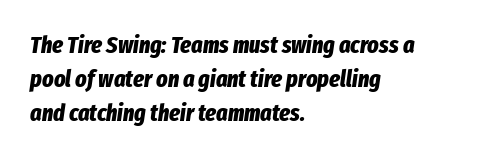
{"italic": "yes", "lean": "right", "slant_degrees": 8, "bold": "yes", "underline": "no", "align": "left", "line_spacing": "normal", "line_spacing_ratio": 1.42, "letter_spacing": "normal", "letter_spacing_em": 0.0, "glyph_px": 24}
